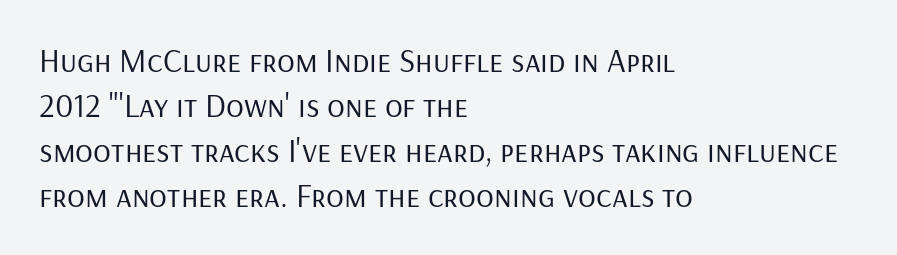
Default kerning and tracking; the words read as compact shapes. Each letter's strokes conclude bluntly, with no projecting serifs. The face used here is proportionally spaced, like ordinary book or web type. If you drew a ruler down the left edge, every line would touch it.
